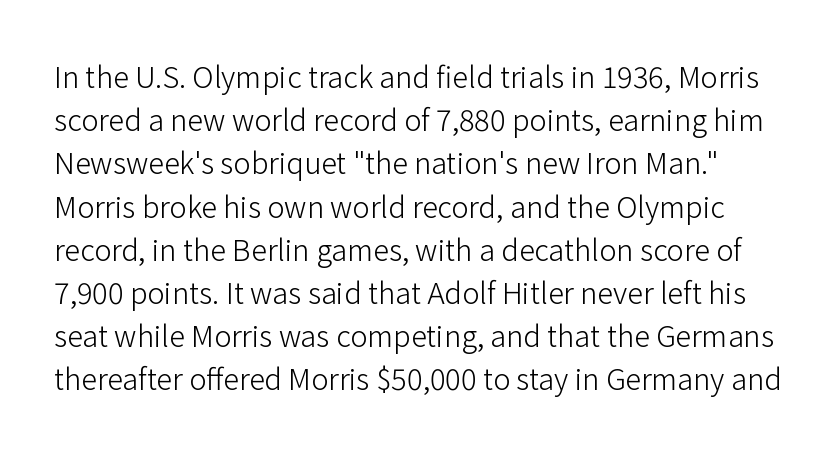
The image shows 29 px light sans-serif type, upright; set normal line spacing (1.49x), normal letter spacing, not underlined; low stroke contrast and a medium x-height.
